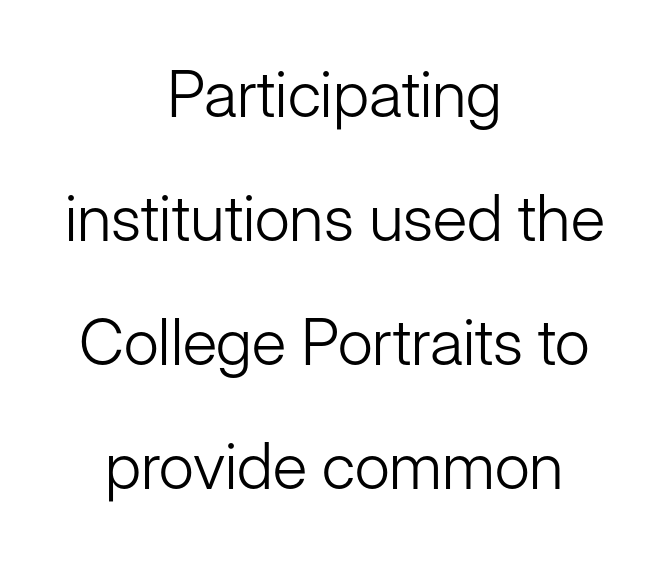
When letters stand straight like this, we call the style roman or upright. Casual observation: everything's sitting right in the middle. Interline gaps are noticeably wide in this sample. Proportional: the letters do not fall into vertical columns. You can tell from the bare stems that sans-serif type was used. Weight: in the light-to-regular range.
